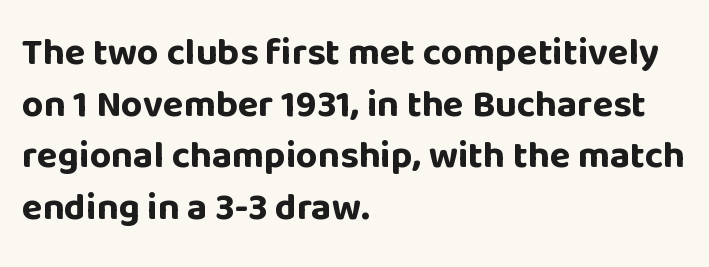
{"serif": "no", "italic": "no", "bold": "yes", "weight": "bold", "width": "normal", "stroke_contrast": "low", "x_height": "large", "monospaced": "no", "underline": "no", "align": "left", "line_spacing": "normal", "line_spacing_ratio": 1.36, "letter_spacing": "normal", "letter_spacing_em": 0.0, "glyph_px": 38}
